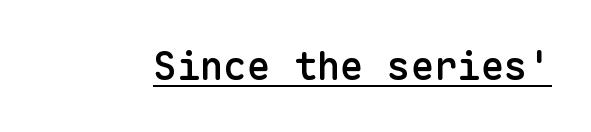
Q: Is the text bold? A: Semi-bold.
Q: Is the text italic (slanted)? A: No, it is upright.
Q: Is the typeface a serif or a sans-serif typeface? A: Sans-serif.
Q: Is the text underlined? A: Yes.
Q: Is the spacing between letters normal or unusually wide? A: Normal.
Q: Width (condensed, normal, or wide)? A: Normal.
Q: Stroke contrast? A: Low.
Q: x-height? A: Medium.
Q: Monospaced? A: Yes.
